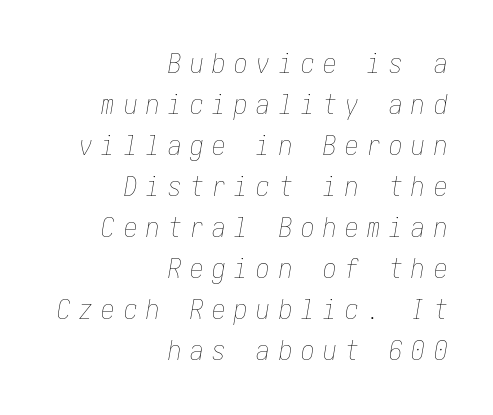
The image shows 27 px text type, italic (leaning right); set right-aligned, normal line spacing (1.52x), unusually wide letter spacing (+0.32 em), not underlined.
